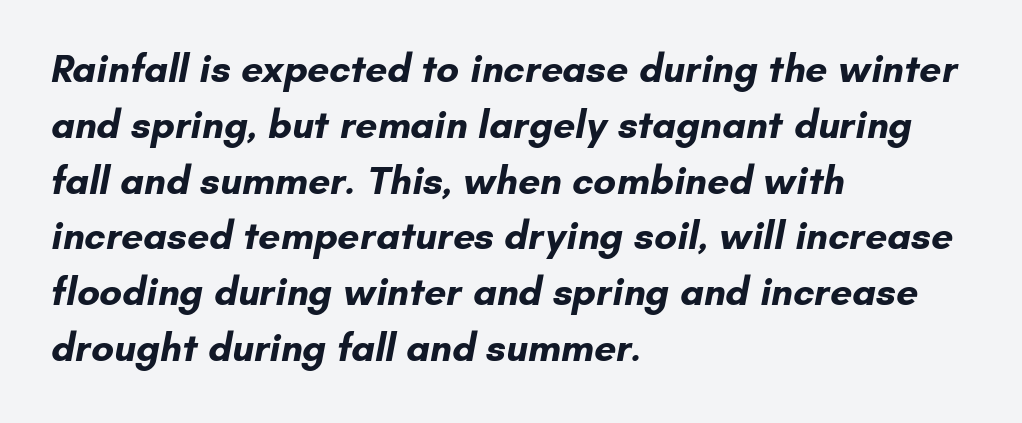
Q: Is the text bold? A: Yes.
Q: Is the typeface a serif or a sans-serif typeface? A: Sans-serif.
Q: Is the text underlined? A: No.
Q: How is the paragraph aligned? A: Left-aligned.
Q: Is the spacing between letters normal or unusually wide? A: Normal.
Q: Is the spacing between lines tight, normal or loose? A: Normal.
Q: Width (condensed, normal, or wide)? A: Normal.
Q: Stroke contrast? A: Low.
Q: x-height? A: Small.
Q: Monospaced? A: No.
